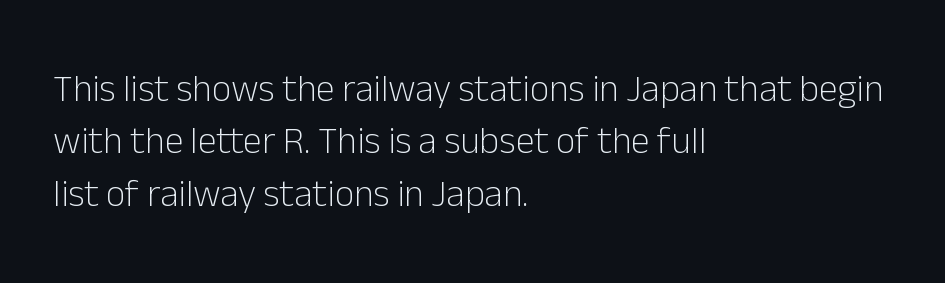
The image shows 38 px light sans-serif type, upright; set left-aligned, normal line spacing (1.38x), normal letter spacing, not underlined; low stroke contrast and a medium x-height.
